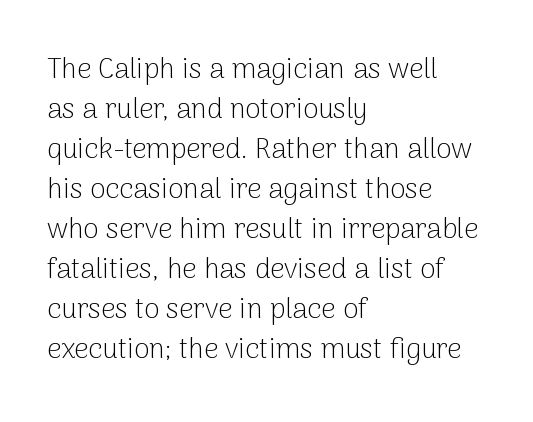
Q: Is the text bold? A: No.
Q: Is the text italic (slanted)? A: No, it is upright.
Q: Is the typeface a serif or a sans-serif typeface? A: Sans-serif.
Q: Is the text underlined? A: No.
Q: How is the paragraph aligned? A: Left-aligned.
Q: Is the spacing between letters normal or unusually wide? A: Normal.
Q: Is the spacing between lines tight, normal or loose? A: Normal.
Q: Width (condensed, normal, or wide)? A: Normal.
Q: Stroke contrast? A: Low.
Q: x-height? A: Medium.
Q: Monospaced? A: No.
